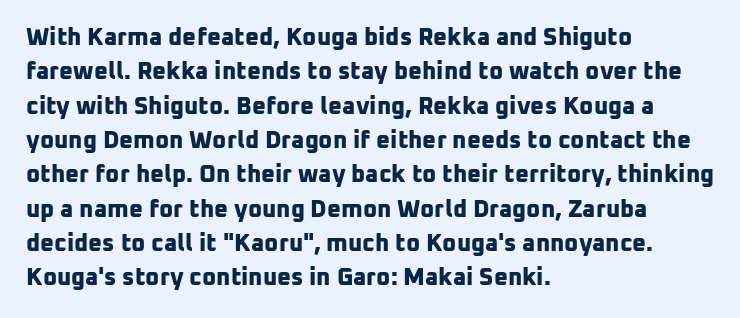
The image shows 24 px bold type; set left-aligned, normal line spacing (1.43x), normal letter spacing, not underlined.
